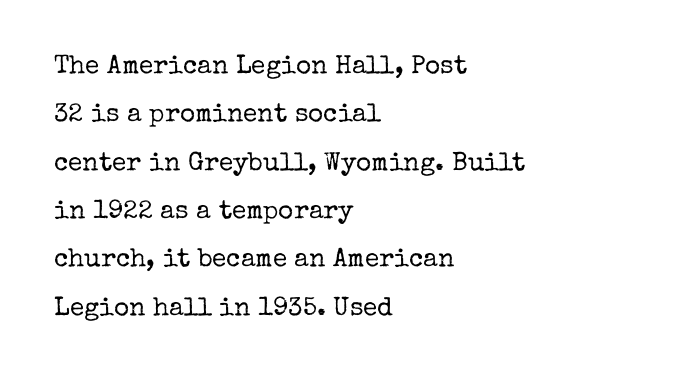
Stem width sits at or under what a default text font uses. This sample is left-justified, so line endings fall wherever the words run out. Default kerning and tracking; the words read as compact shapes. In terms of posture, this sample is upright. The foot of each line stays bare and open.
